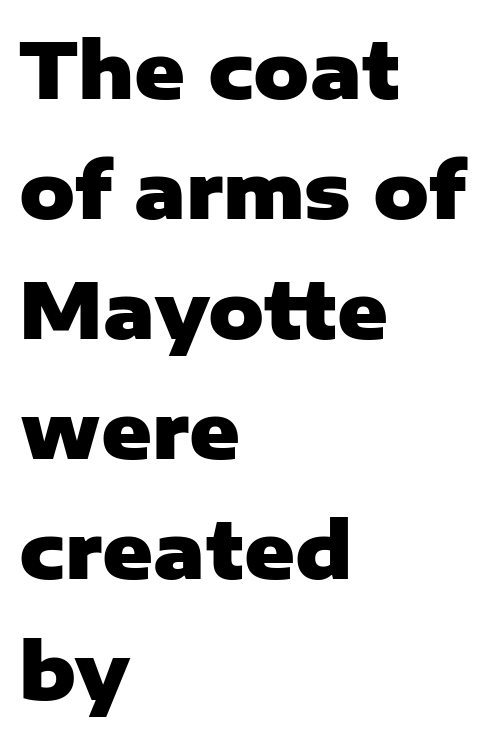
Q: Is the text bold? A: Yes.
Q: Is the text italic (slanted)? A: No, it is upright.
Q: Is the typeface a serif or a sans-serif typeface? A: Sans-serif.
Q: Is the text underlined? A: No.
Q: How is the paragraph aligned? A: Left-aligned.
Q: Is the spacing between letters normal or unusually wide? A: Normal.
Q: Is the spacing between lines tight, normal or loose? A: Normal.
Q: Width (condensed, normal, or wide)? A: Normal.
Q: Stroke contrast? A: Low.
Q: x-height? A: Medium.
Q: Monospaced? A: No.
